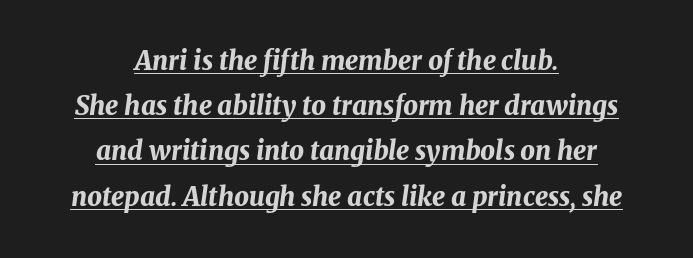
The image shows 26 px bold type, italic (leaning right); set centered, line spacing 1.74x, normal letter spacing, underlined.
